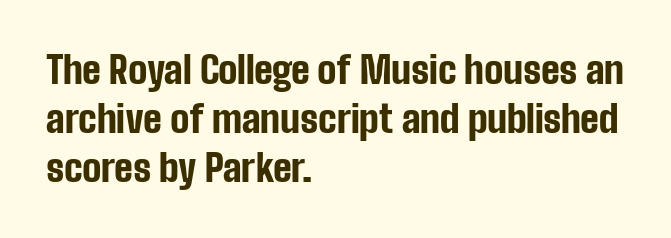
The letters advance in unequal steps, a hallmark of proportional type. Nobody touched the tracking dial on this one. Classification — sans serif. These words are printed bold, with thick strokes throughout. Any mark beneath the type? The region is blank.
